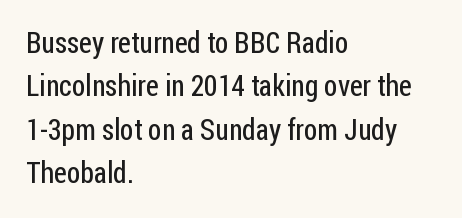
The image shows 29 px regular-weight, condensed sans-serif type, upright; set left-aligned, normal line spacing (1.5x), normal letter spacing, not underlined; low stroke contrast and a medium x-height.
